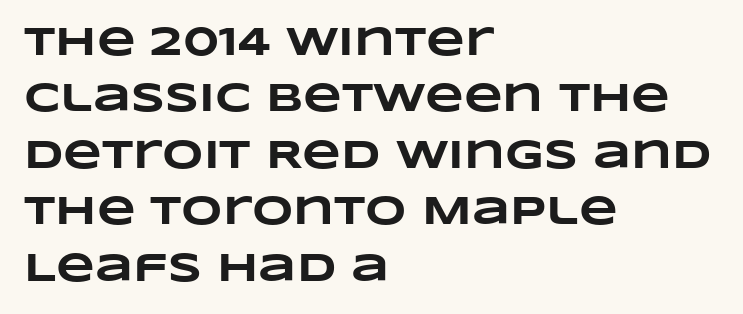
Q: Is the text bold? A: Yes.
Q: Is the text underlined? A: No.
Q: How is the paragraph aligned? A: Left-aligned.
Q: Is the spacing between letters normal or unusually wide? A: Normal.
Q: Is the spacing between lines tight, normal or loose? A: Normal.
Q: Width (condensed, normal, or wide)? A: Wide.
Q: Stroke contrast? A: Low.
Q: x-height? A: Large.
Q: Monospaced? A: No.
